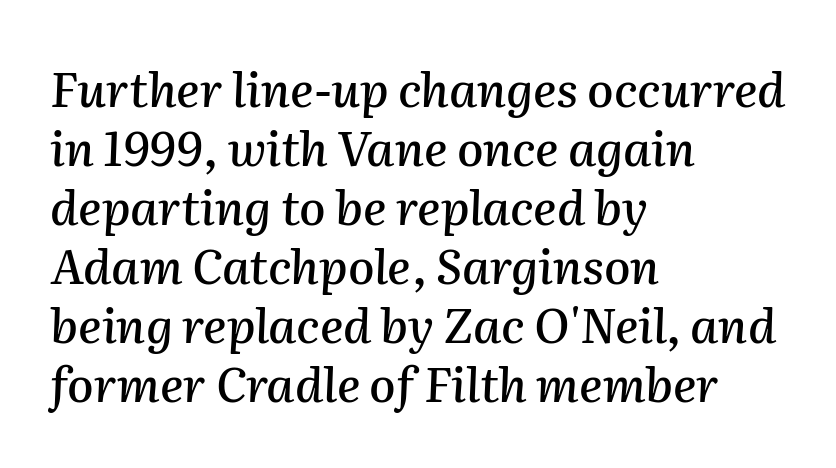
The image shows 48 px text type, italic (leaning right); set left-aligned, line spacing 1.23x, normal letter spacing, not underlined; medium stroke contrast and a medium x-height.
